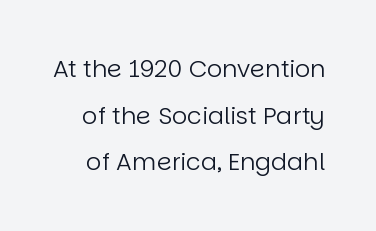
Reading down the column, the eye jumps a long way to each next line. Look at the tracking — it's just the regular setting, nothing added. Clear beneath every line of the passage. A roman cut, with each character standing at attention.
